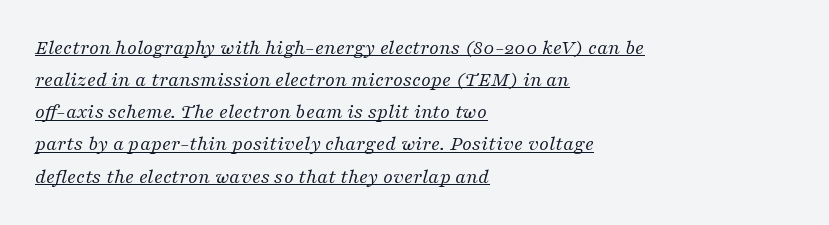
{"italic": "yes", "lean": "right", "slant_degrees": 16, "bold": "no", "underline": "yes", "align": "left", "line_spacing": "normal", "line_spacing_ratio": 1.53, "letter_spacing": "normal", "letter_spacing_em": 0.0, "glyph_px": 21}
